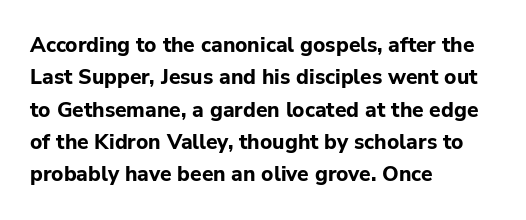
The image shows 21 px bold type, upright; set left-aligned, normal line spacing (1.54x), normal letter spacing, not underlined.
